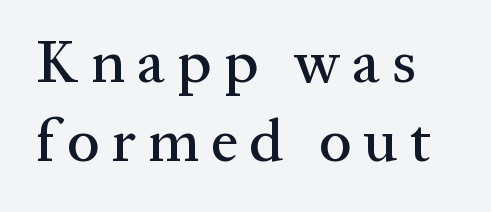
The image shows 60 px serif type, upright; set normal line spacing (1.31x), unusually wide letter spacing (+0.2 em), not underlined; medium stroke contrast and a medium x-height.
